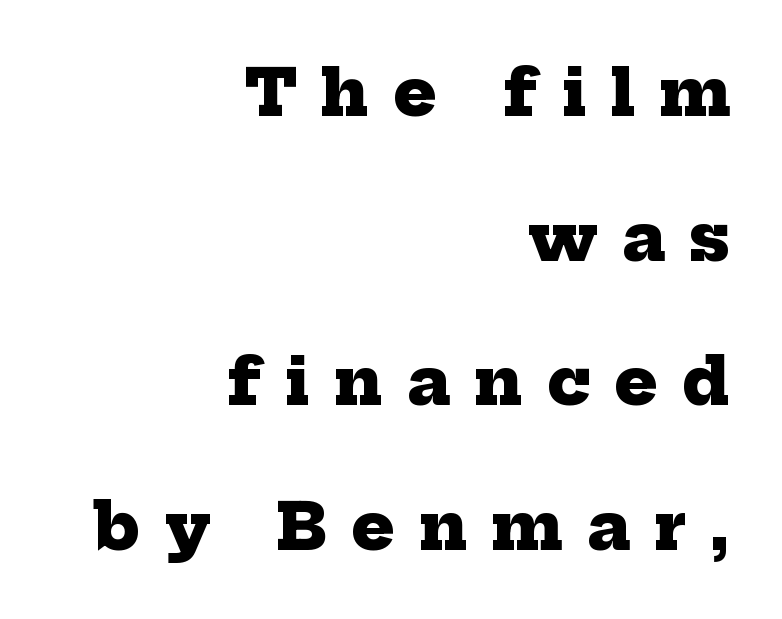
Q: Is the text bold? A: Yes.
Q: Is the typeface a serif or a sans-serif typeface? A: Serif.
Q: Is the text underlined? A: No.
Q: How is the paragraph aligned? A: Right-aligned.
Q: Is the spacing between letters normal or unusually wide? A: Unusually wide.
Q: Is the spacing between lines tight, normal or loose? A: Loose.
Q: Width (condensed, normal, or wide)? A: Normal.
Q: Stroke contrast? A: Low.
Q: x-height? A: Medium.
Q: Monospaced? A: No.
